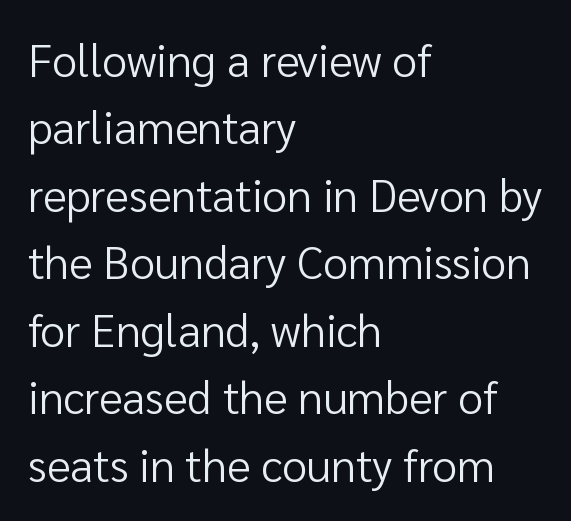
{"serif": "no", "italic": "no", "bold": "no", "weight": "regular", "width": "normal", "stroke_contrast": "low", "x_height": "medium", "monospaced": "no", "underline": "no", "align": "left", "line_spacing": "normal", "line_spacing_ratio": 1.5, "letter_spacing": "normal", "letter_spacing_em": 0.0, "glyph_px": 45}
